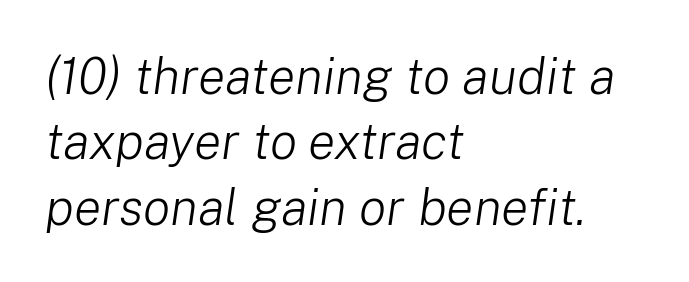
The image shows 51 px light type, italic (leaning right); set left-aligned, normal line spacing (1.28x), normal letter spacing, not underlined; low stroke contrast and a medium x-height.
